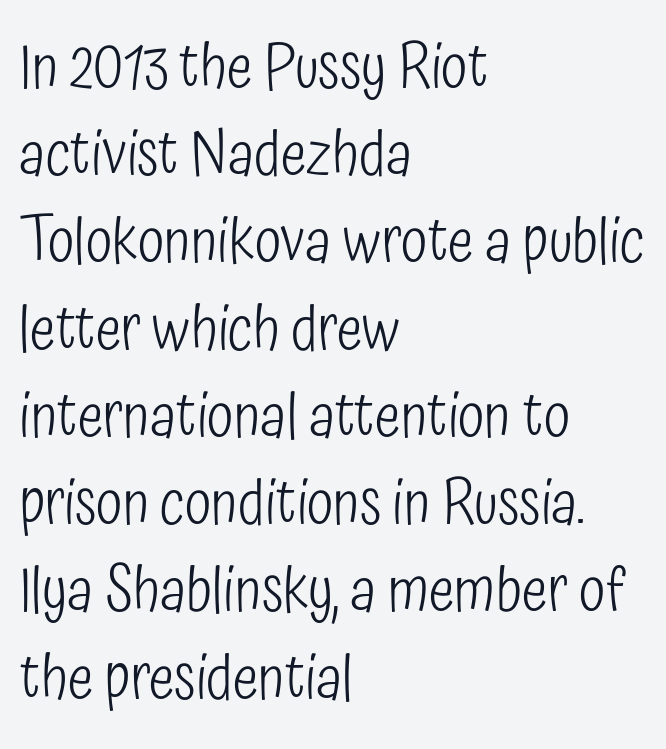
Q: Is the text bold? A: No.
Q: Is the text italic (slanted)? A: No, it is upright.
Q: Is the typeface a serif or a sans-serif typeface? A: Sans-serif.
Q: Is the text underlined? A: No.
Q: How is the paragraph aligned? A: Left-aligned.
Q: Is the spacing between letters normal or unusually wide? A: Normal.
Q: Is the spacing between lines tight, normal or loose? A: Normal.
Q: Width (condensed, normal, or wide)? A: Condensed.
Q: Stroke contrast? A: Low.
Q: x-height? A: Medium.
Q: Monospaced? A: No.
